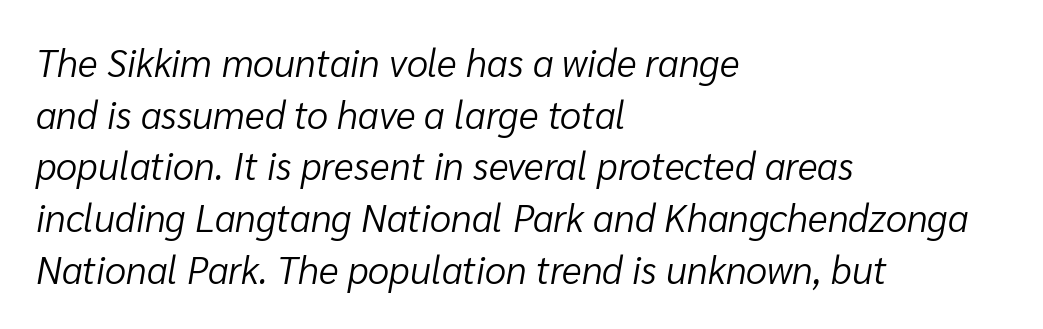
The image shows 38 px light type, italic (leaning right); set left-aligned, normal line spacing (1.36x), normal letter spacing, not underlined; low stroke contrast and a medium x-height.
